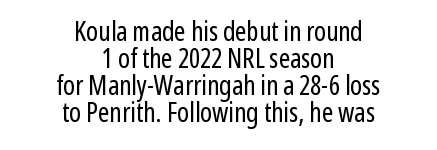
The image shows 27 px text type, upright; set centered, tight line spacing (1.0x), normal letter spacing, not underlined.
